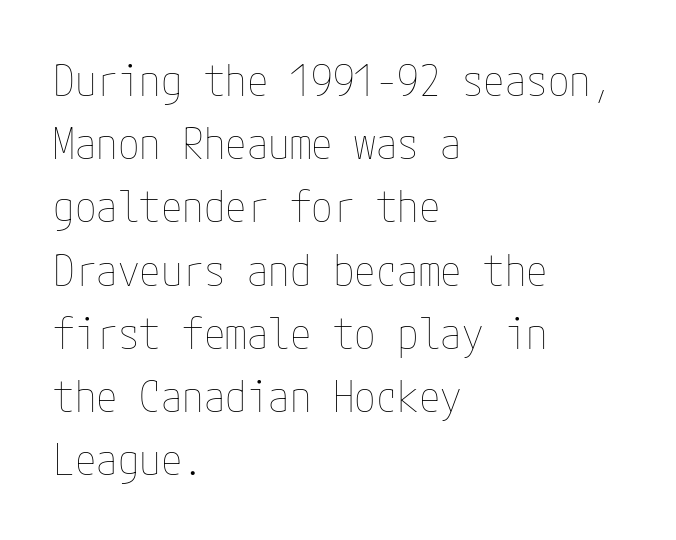
These glyphs show unthickened strokes, regular width or finer. Honestly, the row spacing looks completely unremarkable. The face used here is rendered with its standard letterfit. This is the regular roman posture of the typeface. Every row of glyphs begins at an identical x-position on the left. The string is rendered with underlining switched off.
